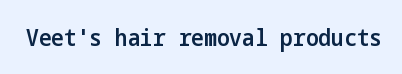
Quick note: underline off. Rendered with straight, roman letterforms. Each word holds together tightly as a unit, with standard inter-letter gaps. Slightly chunky letters — semibold, I'd say, not full bold.
